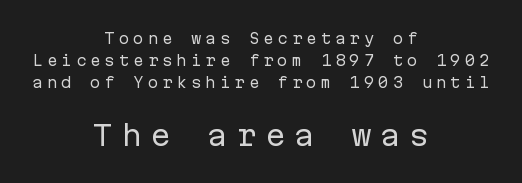
{"serif": "no", "italic": "no", "bold": "no", "weight": "regular", "width": "normal", "stroke_contrast": "low", "x_height": "medium", "monospaced": "yes", "underline": "no", "align": "center", "line_spacing": "normal", "line_spacing_ratio": 1.57, "letter_spacing": "wide", "letter_spacing_em": 0.28, "larger_block": "second", "size_ratio": 2.0, "glyph_px": 28}
